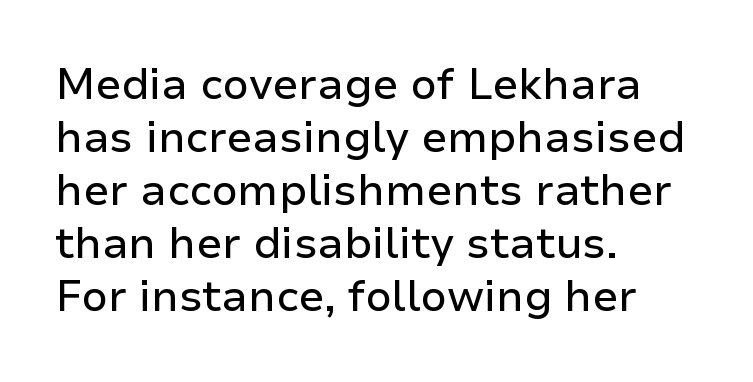
Q: Is the text italic (slanted)? A: No, it is upright.
Q: Is the typeface a serif or a sans-serif typeface? A: Sans-serif.
Q: Is the text underlined? A: No.
Q: How is the paragraph aligned? A: Left-aligned.
Q: Is the spacing between letters normal or unusually wide? A: Normal.
Q: Width (condensed, normal, or wide)? A: Normal.
Q: Stroke contrast? A: Low.
Q: x-height? A: Medium.
Q: Monospaced? A: No.
